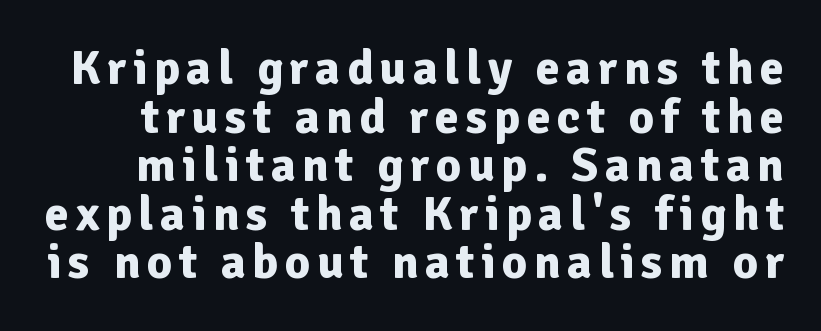
The words here are not underlined. Cramped leading. Classification — sans serif. Rendered with straight, roman letterforms. The glyphs have the mass of a bold cut.
